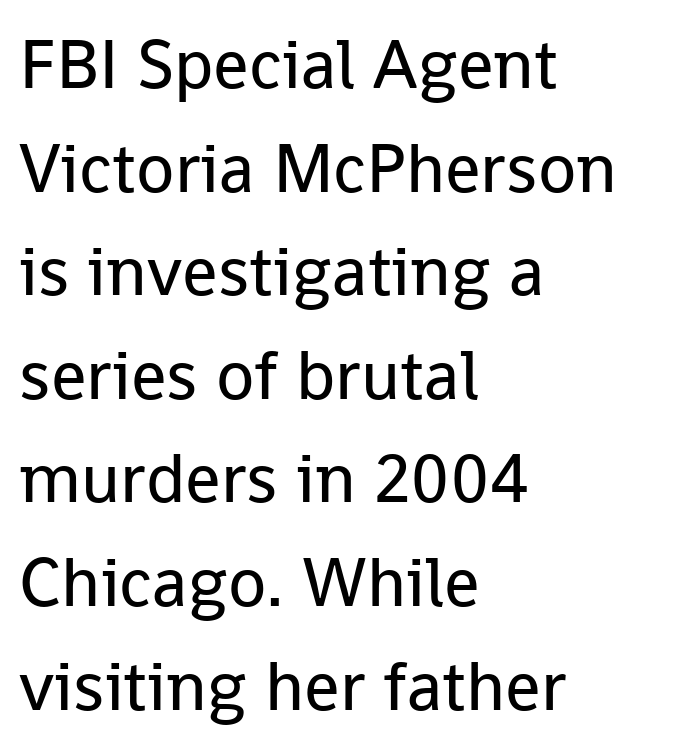
These glyphs show unthickened strokes, regular width or finer. The line-height multiplier appears to be the usual default. Stroke terminals: plain, sans-serif. Varying glyph widths throughout — classic text-font behaviour. The passage is arranged the way most books set body copy — flush left. Quick note: underline off.
